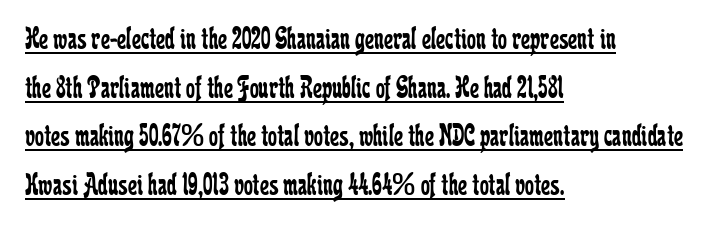
The image shows 32 px regular-weight, condensed serif type, upright; set left-aligned, normal line spacing (1.52x), normal letter spacing, underlined; low stroke contrast and a medium x-height.
